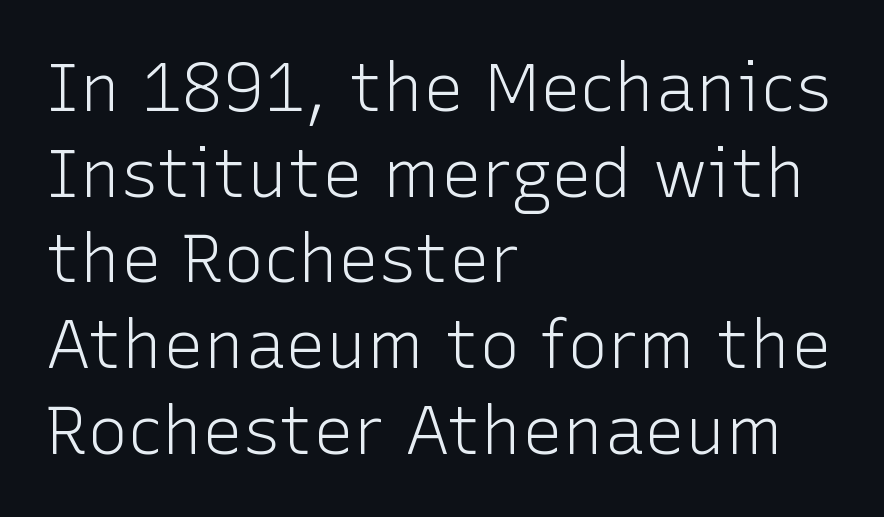
Font category for this specimen: sans-serif. In terms of letterspacing, this is plain default setting. Weight: regular or lighter. The ragged edge is on the right, which tells us the setting is flush left.
